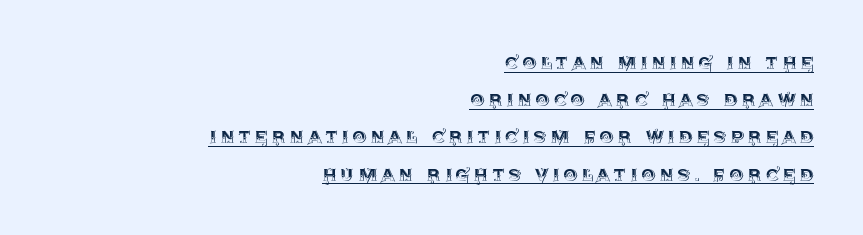
The image shows 22 px text type, upright; set right-aligned, normal line spacing (1.69x), underlined.
